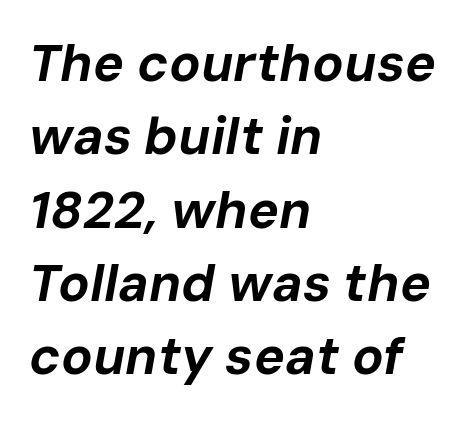
The image shows 52 px bold type, italic (leaning right); set left-aligned, normal line spacing (1.41x), normal letter spacing, not underlined; low stroke contrast and a medium x-height.
